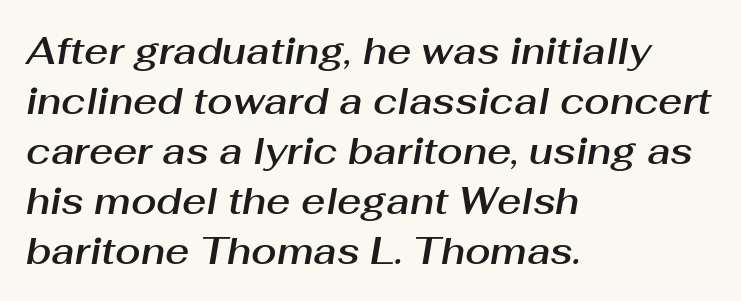
Q: Is the text italic (slanted)? A: Yes, it leans right by about 10 degrees.
Q: Is the text underlined? A: No.
Q: How is the paragraph aligned? A: Left-aligned.
Q: Is the spacing between letters normal or unusually wide? A: Normal.
Q: Is the spacing between lines tight, normal or loose? A: Normal.
Q: Width (condensed, normal, or wide)? A: Normal.
Q: Stroke contrast? A: Medium.
Q: x-height? A: Medium.
Q: Monospaced? A: No.
